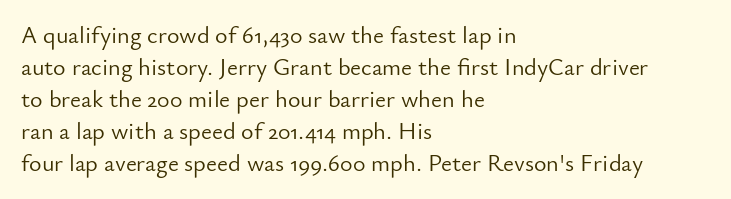
The image shows 24 px text type, upright; set left-aligned, normal line spacing (1.33x), normal letter spacing, not underlined.
